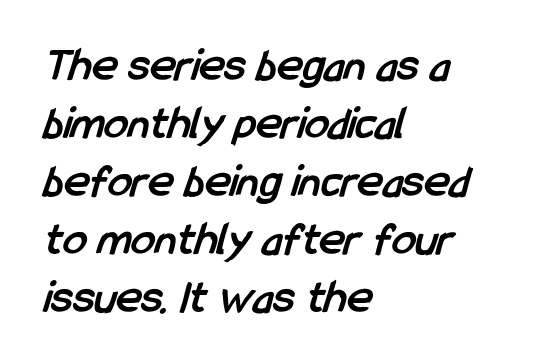
{"serif": "no", "bold": "yes", "weight": "semibold", "width": "condensed", "stroke_contrast": "low", "x_height": "medium", "monospaced": "no", "underline": "no", "align": "left", "line_spacing_ratio": 1.21, "letter_spacing": "normal", "letter_spacing_em": 0.0, "glyph_px": 48}
